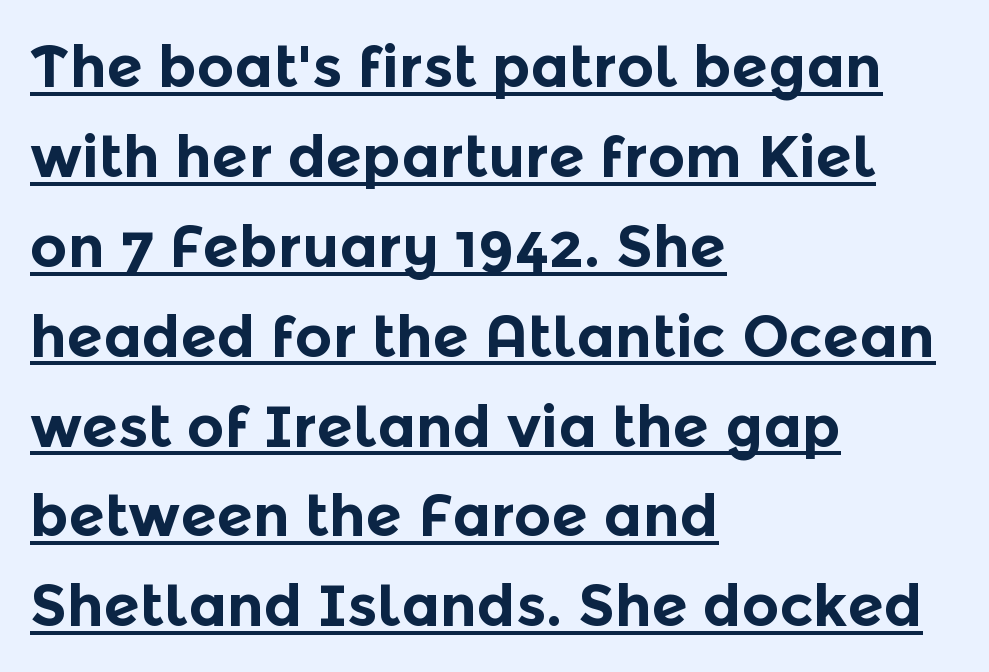
{"serif": "no", "italic": "no", "bold": "yes", "weight": "bold", "width": "normal", "x_height": "medium", "monospaced": "no", "underline": "yes", "align": "left", "line_spacing": "normal", "line_spacing_ratio": 1.55, "letter_spacing": "normal", "letter_spacing_em": 0.0, "glyph_px": 58}
